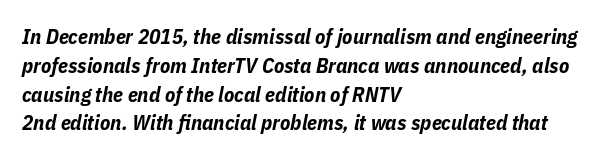
Descenders hang freely into open space. The rendering applies a slant to the glyphs. The rendering keeps characters at their native spacing. Honestly, the row spacing looks completely unremarkable. Stroke thickness is high; the sample reads as a true bold.
